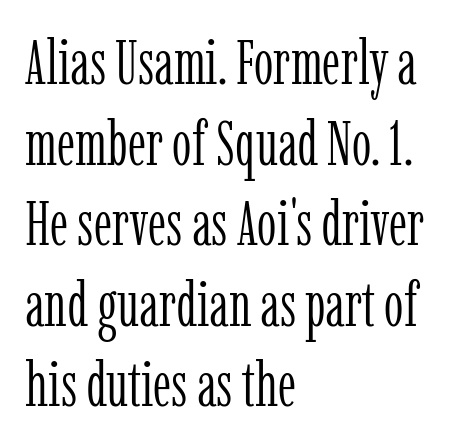
{"serif": "yes", "italic": "no", "bold": "no", "weight": "light", "width": "condensed", "stroke_contrast": "low", "x_height": "medium", "monospaced": "no", "underline": "no", "align": "left", "line_spacing": "normal", "line_spacing_ratio": 1.3, "letter_spacing": "normal", "letter_spacing_em": 0.0, "glyph_px": 62}
